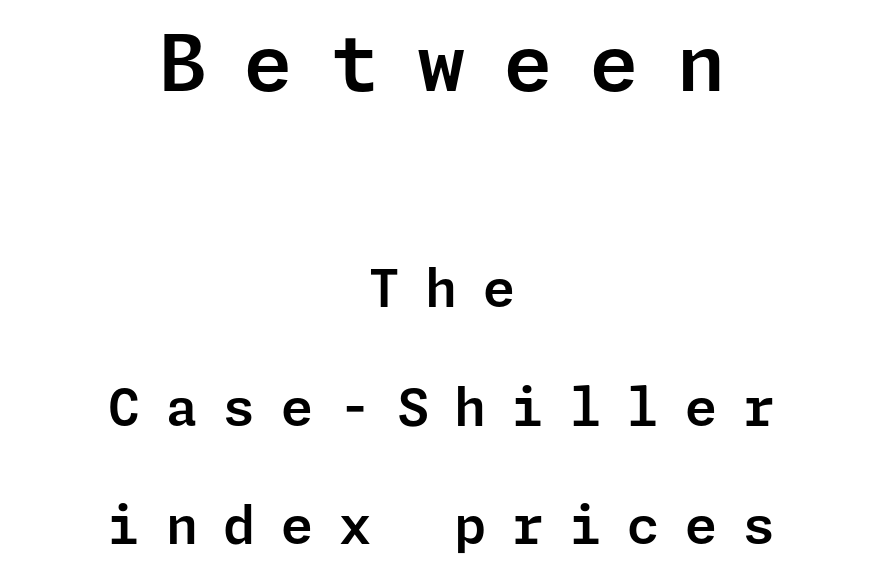
{"serif": "no", "italic": "no", "width": "normal", "stroke_contrast": "low", "x_height": "medium", "underline": "no", "align": "center", "line_spacing": "loose", "line_spacing_ratio": 2.28, "letter_spacing": "wide", "letter_spacing_em": 0.49, "larger_block": "first", "size_ratio": 1.5, "glyph_px": 78}
